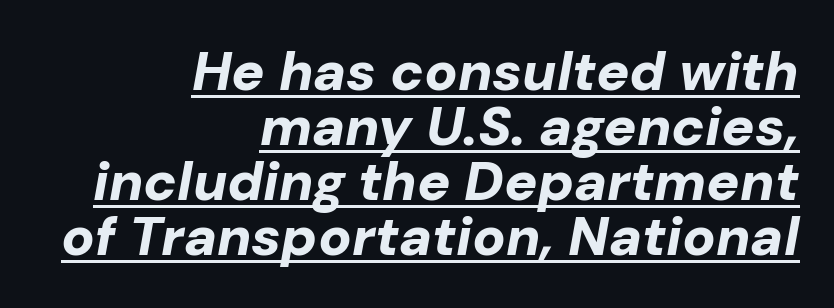
{"italic": "yes", "lean": "right", "slant_degrees": 10, "bold": "yes", "weight": "bold", "width": "normal", "stroke_contrast": "low", "x_height": "medium", "monospaced": "no", "underline": "yes", "align": "right", "line_spacing": "tight", "line_spacing_ratio": 1.0, "letter_spacing": "normal", "letter_spacing_em": 0.0, "glyph_px": 55}
